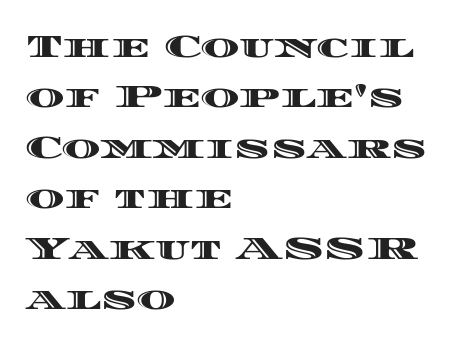
The image shows 33 px wide type, upright; set left-aligned, normal line spacing (1.53x), normal letter spacing, not underlined; a large x-height.
